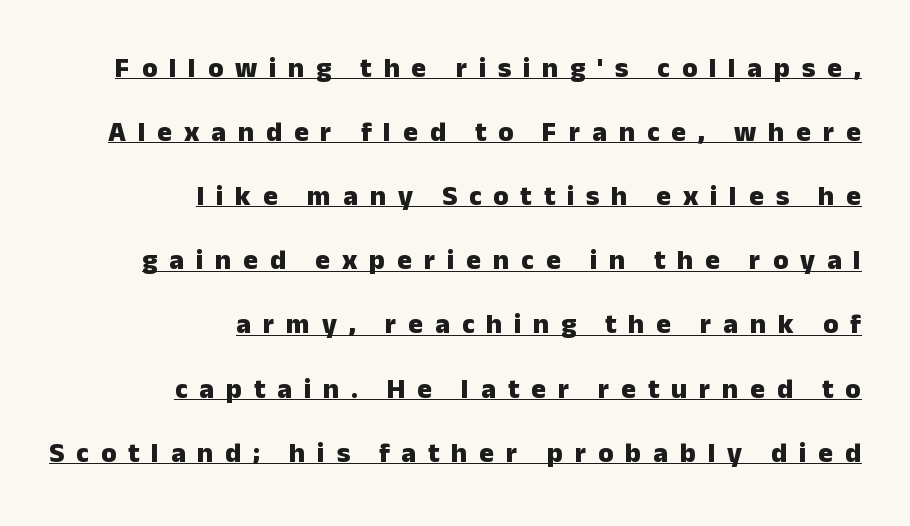
The image shows 28 px heavy sans-serif type, upright; set right-aligned, loose line spacing (2.29x), unusually wide letter spacing (+0.42 em), underlined; low stroke contrast and a medium x-height.
